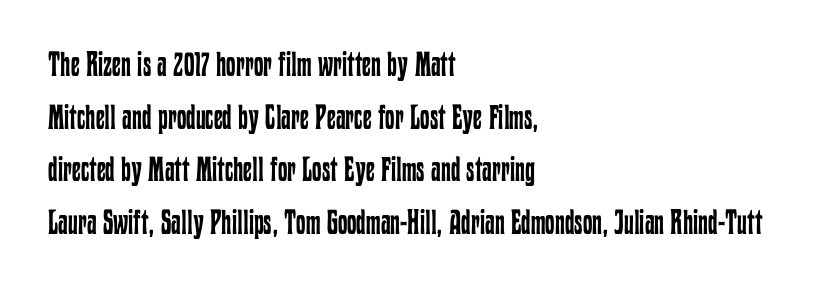
Q: Is the text bold? A: No.
Q: Is the text italic (slanted)? A: No, it is upright.
Q: Is the text underlined? A: No.
Q: How is the paragraph aligned? A: Left-aligned.
Q: Is the spacing between letters normal or unusually wide? A: Normal.
Q: Is the spacing between lines tight, normal or loose? A: Normal.
Q: Width (condensed, normal, or wide)? A: Condensed.
Q: Stroke contrast? A: Low.
Q: x-height? A: Medium.
Q: Monospaced? A: No.
